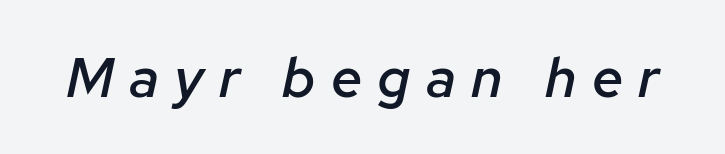
Q: Is the text bold? A: Semi-bold.
Q: Is the text italic (slanted)? A: Yes, it leans right by about 12 degrees.
Q: Is the text underlined? A: No.
Q: Is the spacing between letters normal or unusually wide? A: Unusually wide.
Q: Width (condensed, normal, or wide)? A: Normal.
Q: Stroke contrast? A: Low.
Q: x-height? A: Medium.
Q: Monospaced? A: No.
